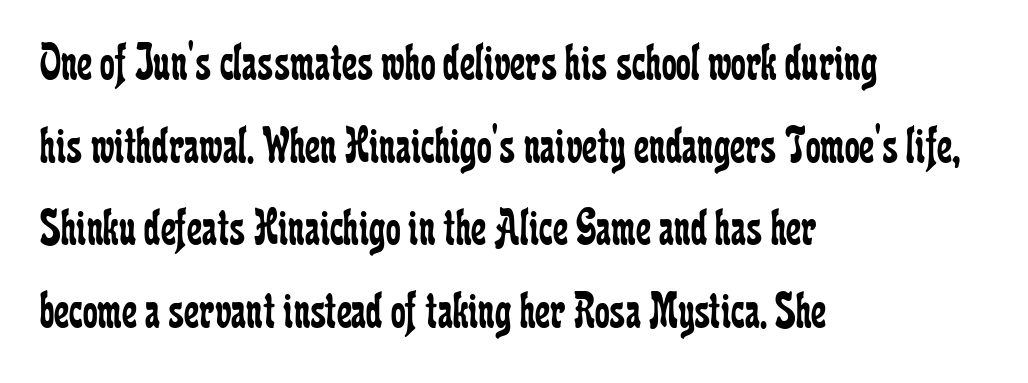
{"serif": "yes", "italic": "no", "bold": "no", "weight": "regular", "width": "condensed", "stroke_contrast": "low", "x_height": "medium", "monospaced": "no", "underline": "no", "align": "left", "line_spacing": "normal", "line_spacing_ratio": 1.56, "letter_spacing": "normal", "letter_spacing_em": 0.0, "glyph_px": 53}
